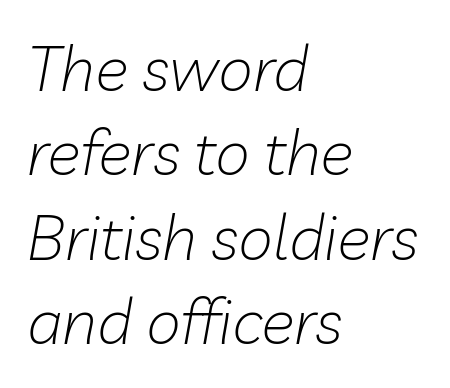
The image shows 63 px light type, italic (leaning right); set left-aligned, normal line spacing (1.34x), normal letter spacing, not underlined; low stroke contrast and a medium x-height.
